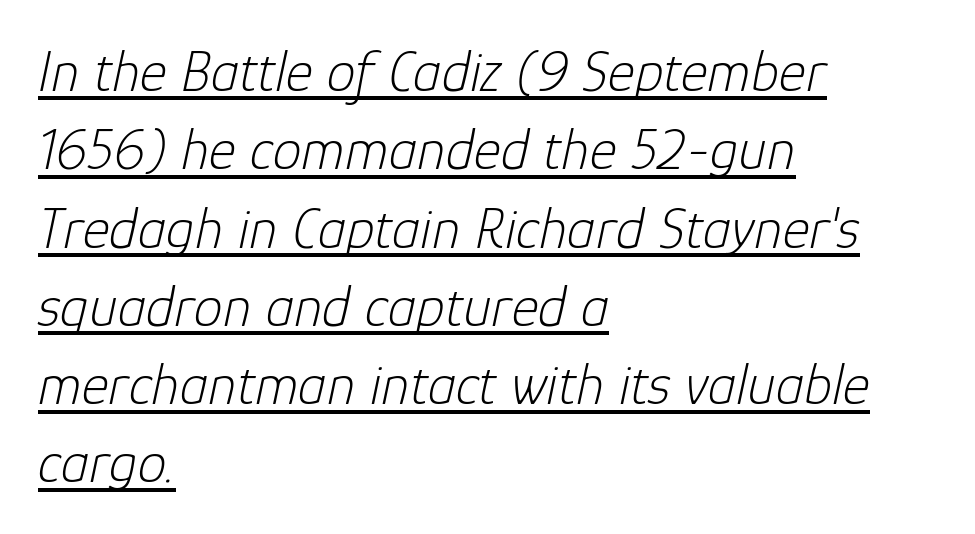
You can see a thin bar hugging the bottom of the glyphs. The letterforms sit shoulder to shoulder at normal distance. Vertical spacing — default. Is this a fixed-width face? No — the glyphs have proportional, varying widths.
